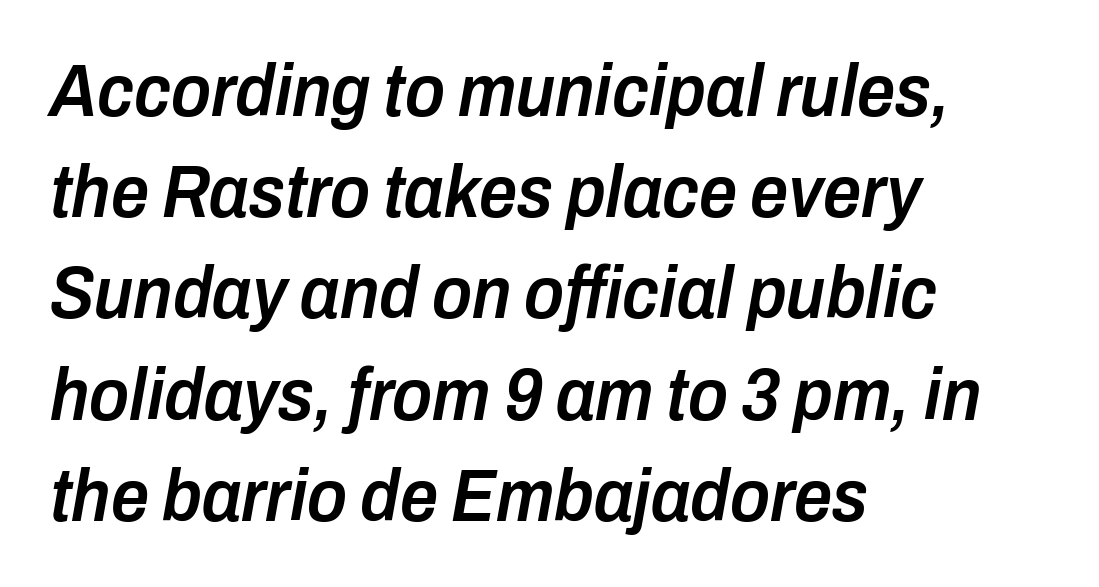
{"italic": "yes", "lean": "right", "slant_degrees": 10, "bold": "semi", "weight": "semibold", "width": "condensed", "stroke_contrast": "low", "x_height": "medium", "monospaced": "no", "underline": "no", "align": "left", "line_spacing": "normal", "line_spacing_ratio": 1.35, "letter_spacing": "normal", "letter_spacing_em": 0.0, "glyph_px": 75}
